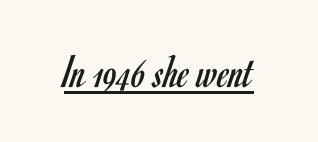
Q: Is the text bold? A: No.
Q: Is the text italic (slanted)? A: Yes.
Q: Is the typeface a serif or a sans-serif typeface? A: Sans-serif.
Q: Is the text underlined? A: Yes.
Q: Is the spacing between letters normal or unusually wide? A: Normal.
Q: Width (condensed, normal, or wide)? A: Condensed.
Q: Stroke contrast? A: Low.
Q: x-height? A: Small.
Q: Monospaced? A: No.
